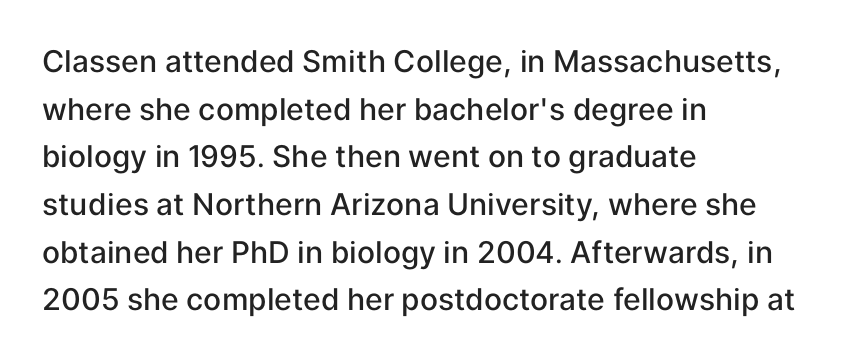
The image shows 30 px semibold sans-serif type, upright; set left-aligned, normal line spacing (1.59x), normal letter spacing, not underlined; low stroke contrast and a medium x-height.
